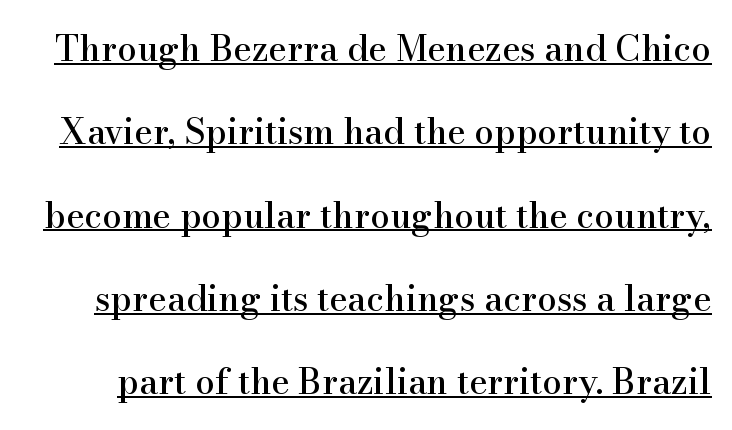
{"serif": "yes", "italic": "no", "width": "normal", "stroke_contrast": "high", "x_height": "small", "monospaced": "no", "underline": "yes", "line_spacing": "loose", "line_spacing_ratio": 2.38, "letter_spacing": "normal", "letter_spacing_em": 0.0, "glyph_px": 35}
